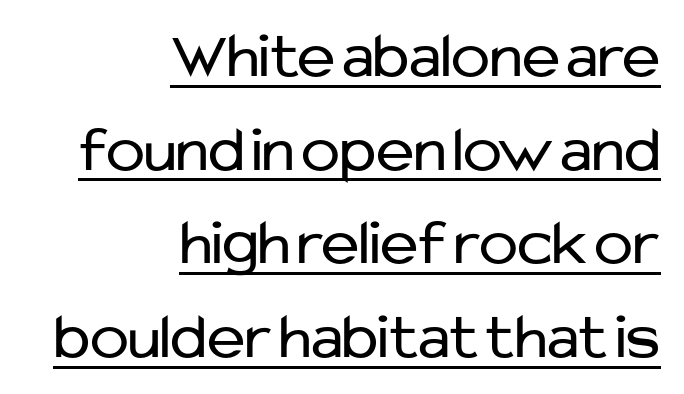
Regular leading. Character widths vary here, with narrow letters taking less room than wide ones. The axis of the letterforms is exactly vertical. Which margin do the lines hug? The right one — the left edge is uneven.
